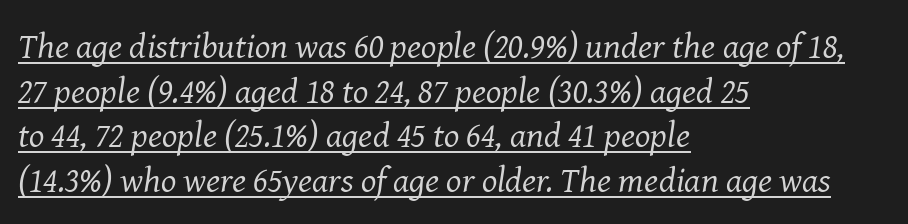
The image shows 36 px regular-weight serif type, italic (leaning right); set left-aligned, line spacing 1.24x, normal letter spacing, underlined; medium stroke contrast and a medium x-height.
